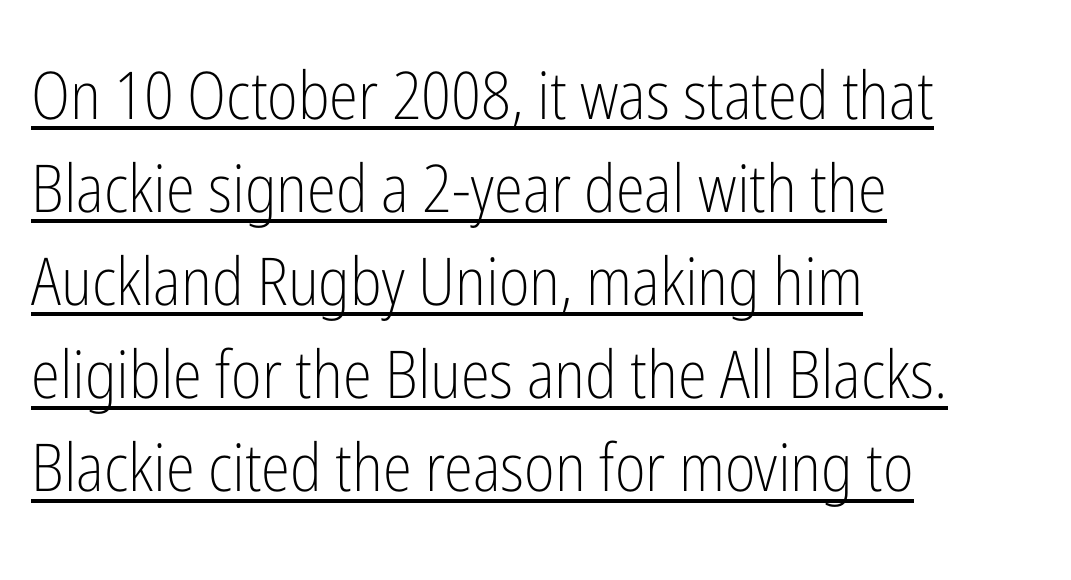
How are the letters spaced? Ordinarily, with no added tracking. This reads as an unemphasized weight, regular at the heaviest. The sample's only ornament is a line tracing under the words. Rendered with straight, roman letterforms. The passage shown is typed in a proportional face where columns would drift. Quick note: interline space is typical.
